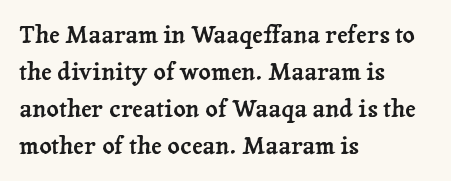
The image shows 24 px text type, upright; set left-aligned, normal line spacing (1.54x), normal letter spacing, not underlined.
